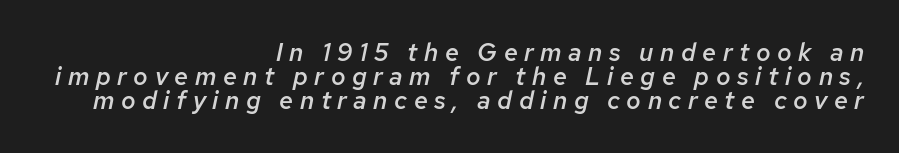
Q: Is the text bold? A: Semi-bold.
Q: Is the text italic (slanted)? A: Yes, it leans right by about 12 degrees.
Q: Is the text underlined? A: No.
Q: How is the paragraph aligned? A: Right-aligned.
Q: Is the spacing between letters normal or unusually wide? A: Unusually wide.
Q: Is the spacing between lines tight, normal or loose? A: Tight.
